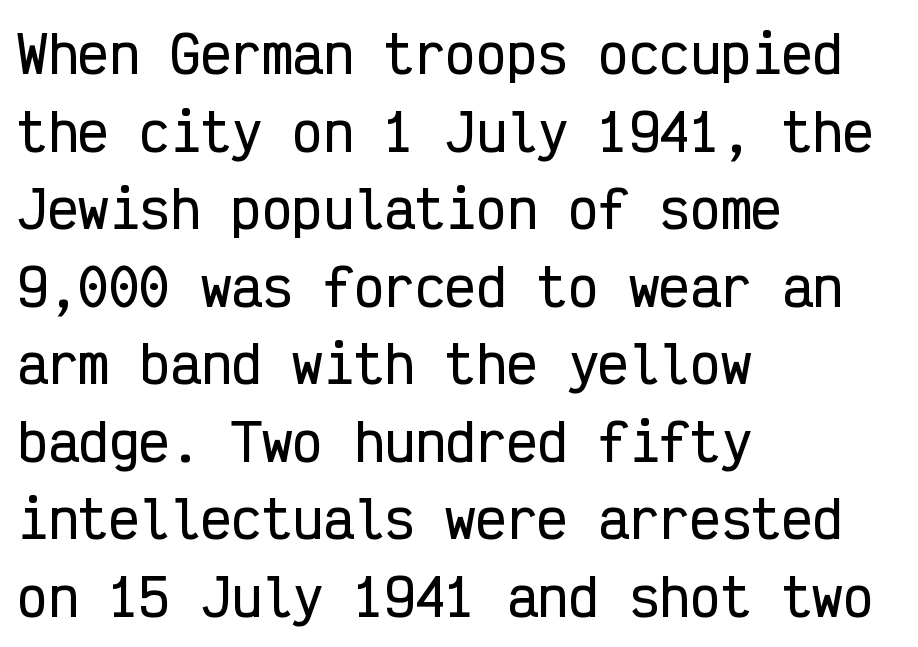
{"serif": "no", "italic": "no", "width": "condensed", "stroke_contrast": "low", "x_height": "medium", "monospaced": "yes", "underline": "no", "align": "left", "line_spacing": "normal", "line_spacing_ratio": 1.52, "letter_spacing": "normal", "letter_spacing_em": 0.0, "glyph_px": 51}
